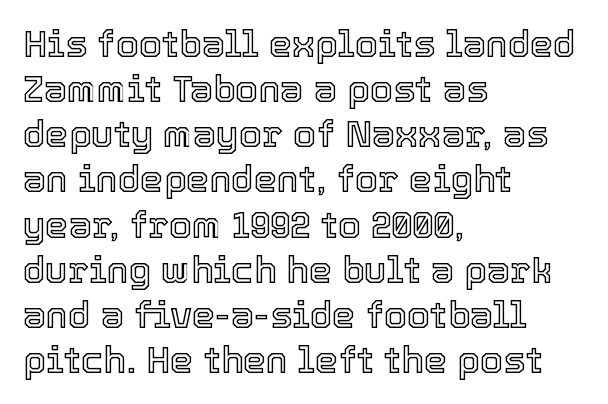
{"italic": "no", "width": "normal", "x_height": "medium", "monospaced": "no", "underline": "no", "align": "left", "line_spacing_ratio": 1.22, "letter_spacing": "normal", "letter_spacing_em": 0.0, "glyph_px": 37}
